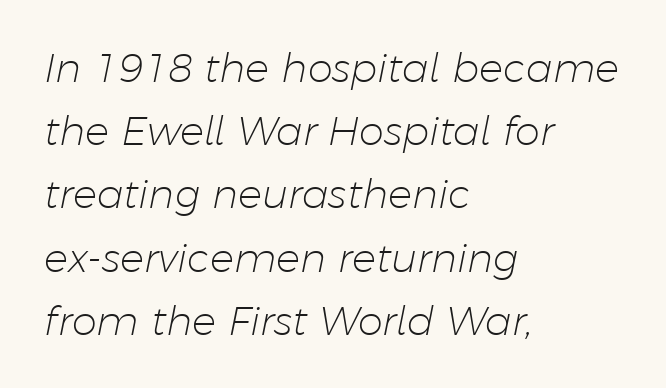
Q: Is the text bold? A: No.
Q: Is the text italic (slanted)? A: Yes, it leans right by about 11 degrees.
Q: Is the text underlined? A: No.
Q: How is the paragraph aligned? A: Left-aligned.
Q: Is the spacing between letters normal or unusually wide? A: Normal.
Q: Is the spacing between lines tight, normal or loose? A: Normal.
Q: Width (condensed, normal, or wide)? A: Normal.
Q: Stroke contrast? A: Low.
Q: x-height? A: Medium.
Q: Monospaced? A: No.
